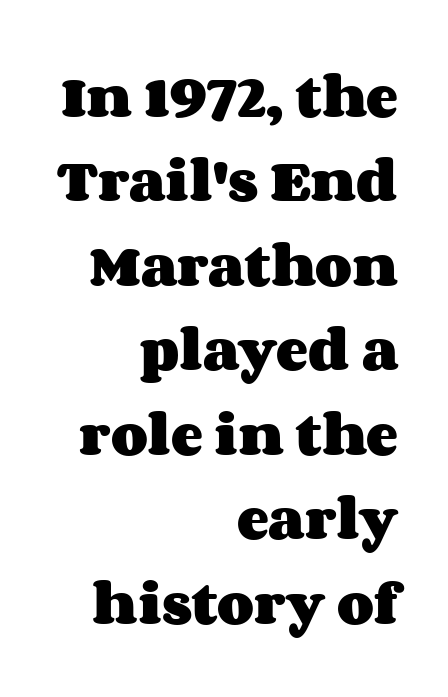
{"italic": "no", "bold": "yes", "weight": "heavy", "width": "wide", "stroke_contrast": "medium", "x_height": "large", "monospaced": "no", "underline": "no", "align": "right", "line_spacing_ratio": 1.76, "letter_spacing": "normal", "letter_spacing_em": 0.0, "glyph_px": 48}
